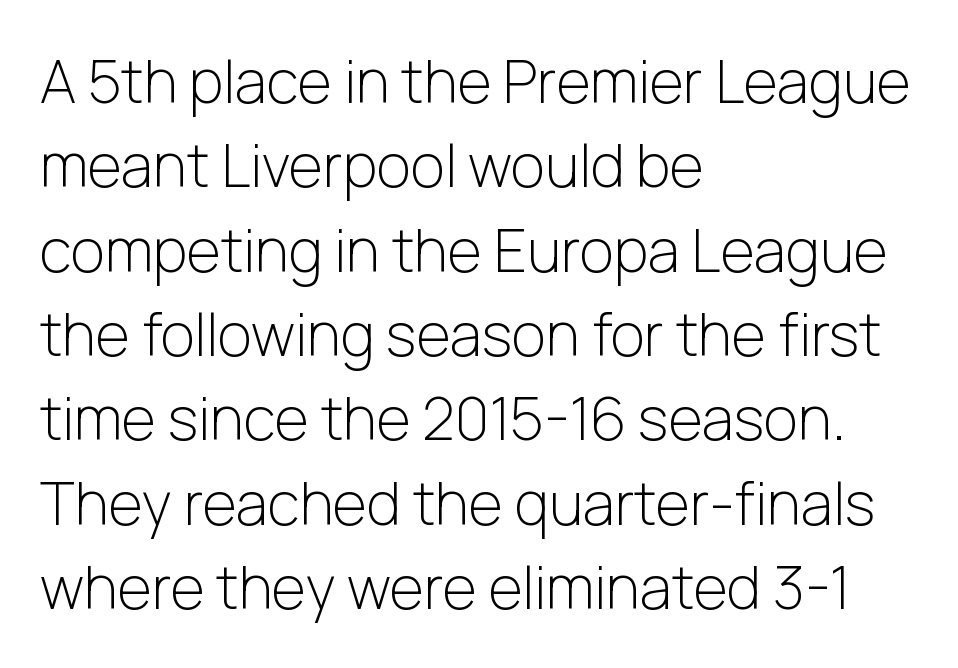
{"serif": "no", "italic": "no", "bold": "no", "weight": "light", "width": "normal", "stroke_contrast": "low", "x_height": "medium", "monospaced": "no", "underline": "no", "align": "left", "line_spacing": "normal", "line_spacing_ratio": 1.43, "letter_spacing": "normal", "letter_spacing_em": 0.0, "glyph_px": 59}
